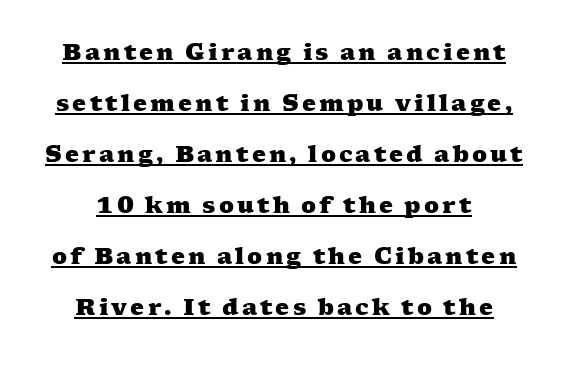
Q: Is the text bold? A: Yes.
Q: Is the text underlined? A: Yes.
Q: Is the spacing between lines tight, normal or loose? A: Loose.
